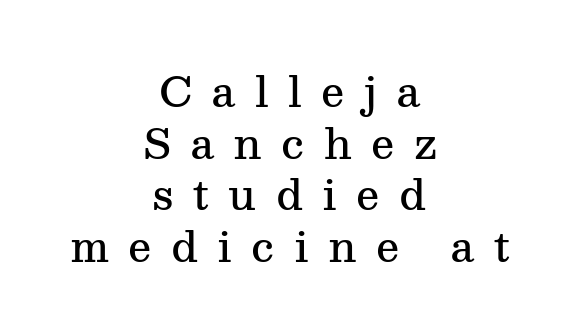
{"serif": "yes", "italic": "no", "bold": "semi", "weight": "semibold", "width": "normal", "stroke_contrast": "medium", "x_height": "medium", "monospaced": "no", "underline": "no", "align": "center", "line_spacing": "normal", "line_spacing_ratio": 1.26, "letter_spacing": "wide", "letter_spacing_em": 0.47, "glyph_px": 41}
